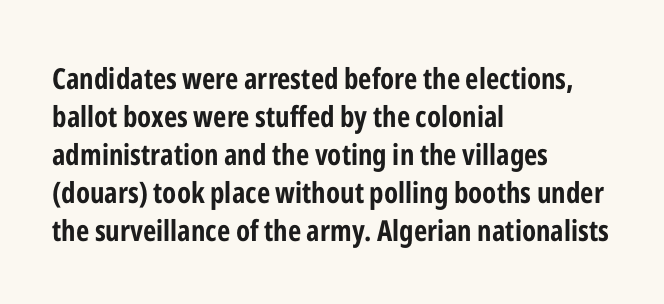
{"serif": "no", "italic": "no", "bold": "yes", "weight": "bold", "width": "condensed", "stroke_contrast": "low", "x_height": "medium", "monospaced": "no", "underline": "no", "align": "left", "line_spacing": "normal", "line_spacing_ratio": 1.31, "letter_spacing": "normal", "letter_spacing_em": 0.0, "glyph_px": 29}
